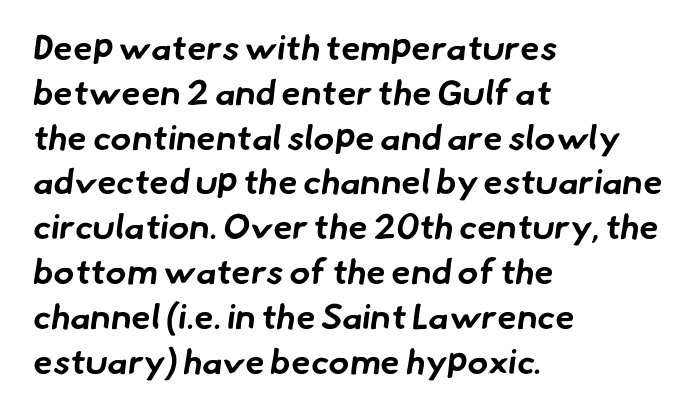
{"serif": "no", "bold": "yes", "weight": "bold", "width": "normal", "stroke_contrast": "low", "x_height": "small", "monospaced": "no", "underline": "no", "align": "left", "line_spacing": "normal", "line_spacing_ratio": 1.28, "letter_spacing": "normal", "letter_spacing_em": 0.0, "glyph_px": 35}
